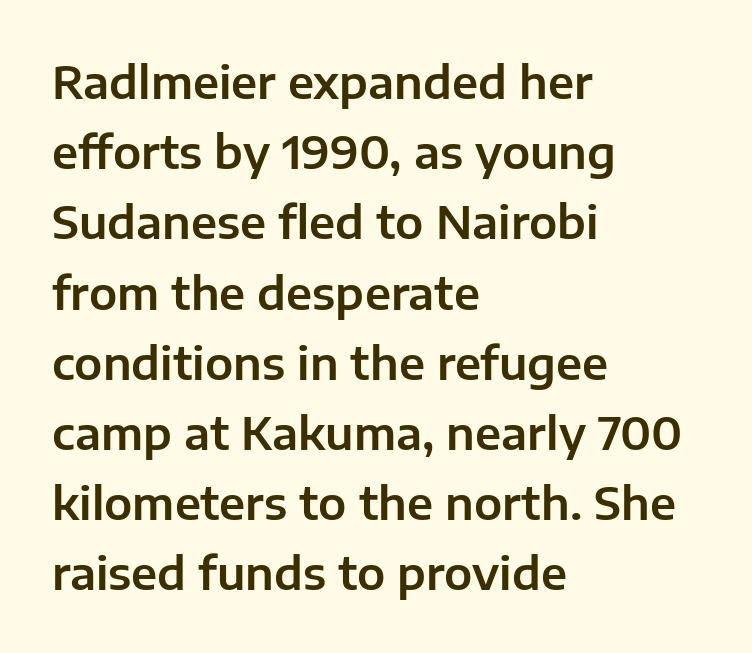
Q: Is the text italic (slanted)? A: No, it is upright.
Q: Is the typeface a serif or a sans-serif typeface? A: Sans-serif.
Q: Is the text underlined? A: No.
Q: How is the paragraph aligned? A: Left-aligned.
Q: Is the spacing between letters normal or unusually wide? A: Normal.
Q: Is the spacing between lines tight, normal or loose? A: Normal.
Q: Width (condensed, normal, or wide)? A: Normal.
Q: Stroke contrast? A: Low.
Q: x-height? A: Medium.
Q: Monospaced? A: No.
